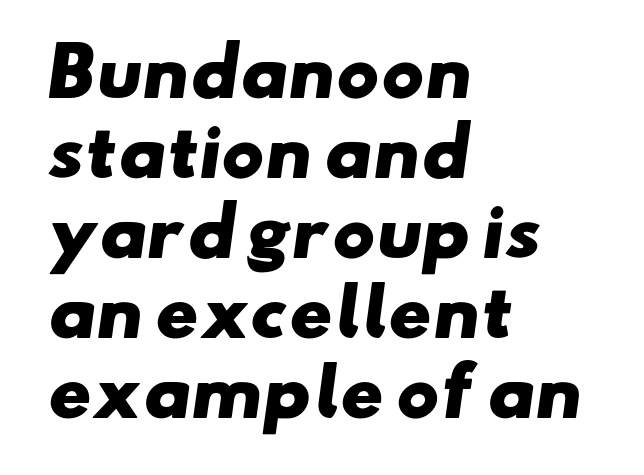
The face used here is a sans, in the tradition of grotesques and geometrics. The tracking reads as untouched default to a designer's eye. Short and long lines alike share a common starting point at left. The strip under each line holds only bare page. Spacing verdict: proportional, widths tailored to each character. Compared with an ordinary text face, these strokes are far heavier — a full bold.
